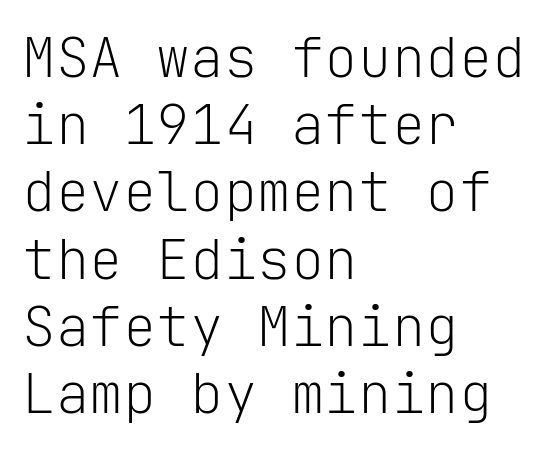
Q: Is the text bold? A: No.
Q: Is the text italic (slanted)? A: No, it is upright.
Q: Is the typeface a serif or a sans-serif typeface? A: Sans-serif.
Q: Is the text underlined? A: No.
Q: How is the paragraph aligned? A: Left-aligned.
Q: Is the spacing between letters normal or unusually wide? A: Normal.
Q: Width (condensed, normal, or wide)? A: Normal.
Q: Stroke contrast? A: Low.
Q: x-height? A: Medium.
Q: Monospaced? A: Yes.
